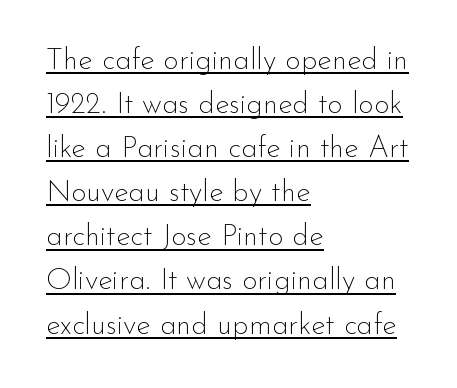
{"serif": "no", "italic": "no", "bold": "no", "weight": "thin", "width": "normal", "stroke_contrast": "low", "x_height": "small", "monospaced": "no", "underline": "yes", "align": "left", "line_spacing": "normal", "line_spacing_ratio": 1.47, "letter_spacing": "normal", "letter_spacing_em": 0.0, "glyph_px": 30}
